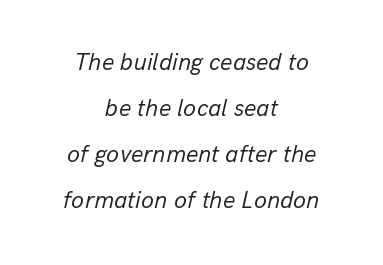
The lines are quadded center. The type is set solid horizontally, with unmodified tracking. The typesetting does not lean heavy: it is not bold. Italic? Definitely — the glyphs are oblique.
